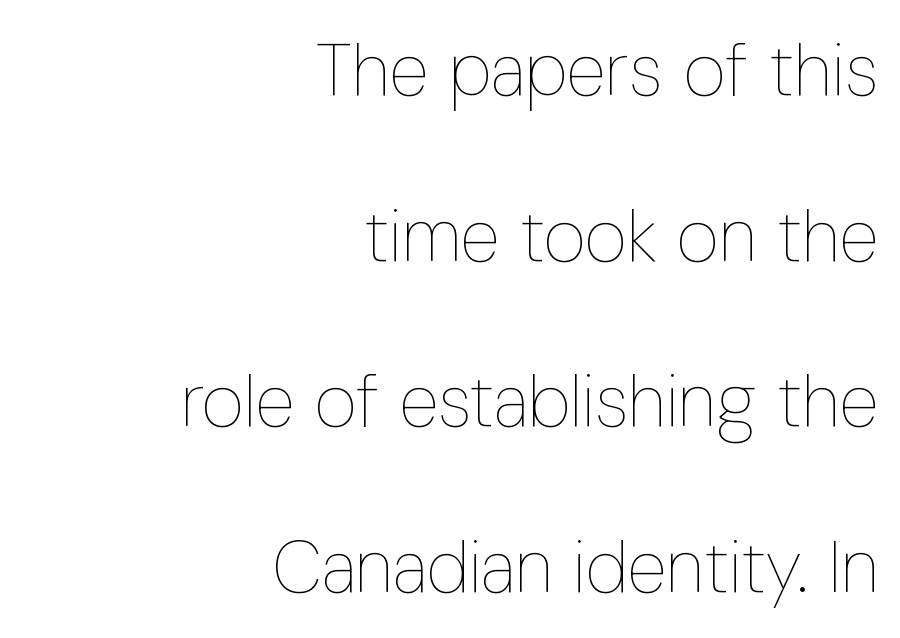
Q: Is the text bold? A: No.
Q: Is the text italic (slanted)? A: No, it is upright.
Q: Is the text underlined? A: No.
Q: How is the paragraph aligned? A: Right-aligned.
Q: Is the spacing between letters normal or unusually wide? A: Normal.
Q: Is the spacing between lines tight, normal or loose? A: Loose.
Q: Width (condensed, normal, or wide)? A: Condensed.
Q: Stroke contrast? A: Low.
Q: x-height? A: Medium.
Q: Monospaced? A: No.
